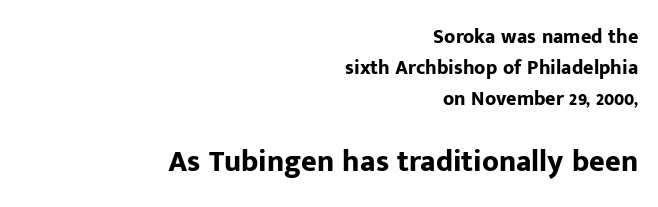
Q: Is the text bold? A: Yes.
Q: Is the text italic (slanted)? A: No, it is upright.
Q: Is the typeface a serif or a sans-serif typeface? A: Sans-serif.
Q: Is the text underlined? A: No.
Q: How is the paragraph aligned? A: Right-aligned.
Q: Is the spacing between letters normal or unusually wide? A: Normal.
Q: Is the spacing between lines tight, normal or loose? A: Normal.
Q: Which block of text is set in a larger size, the first (top) or the second (bottom)? A: The second (bottom) one.
Q: Width (condensed, normal, or wide)? A: Normal.
Q: Stroke contrast? A: Low.
Q: x-height? A: Medium.
Q: Monospaced? A: No.
